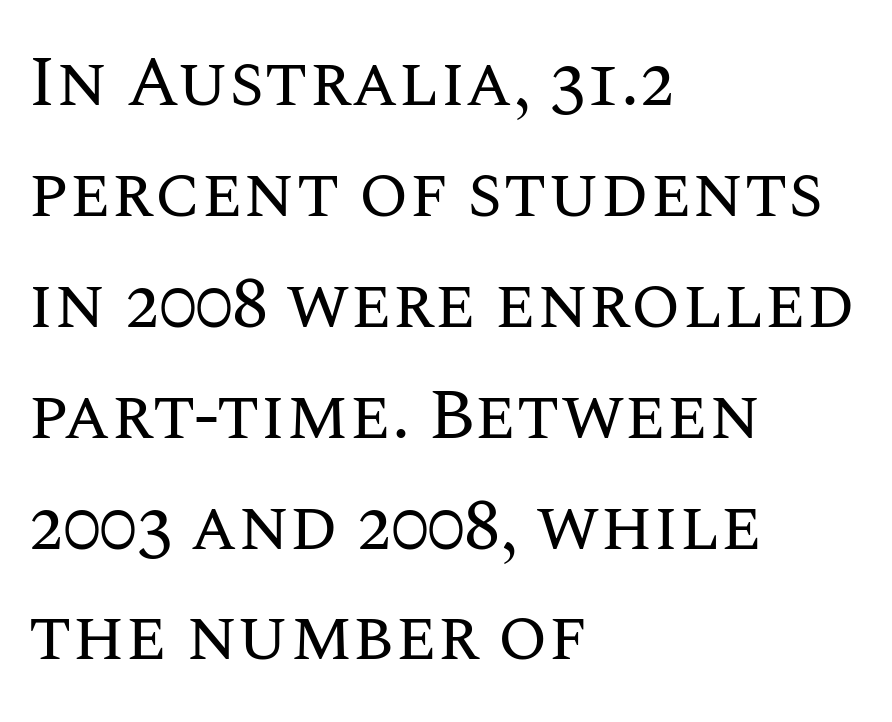
The image shows 72 px regular-weight type, upright; set left-aligned, normal line spacing (1.54x), normal letter spacing, not underlined; medium stroke contrast and a large x-height.
